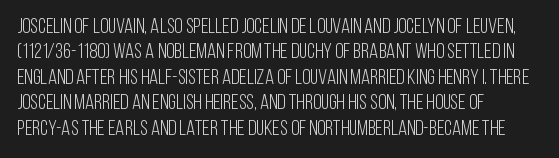
{"italic": "no", "bold": "no", "underline": "no", "align": "left", "line_spacing_ratio": 1.21, "letter_spacing": "normal", "letter_spacing_em": 0.0, "glyph_px": 21}
